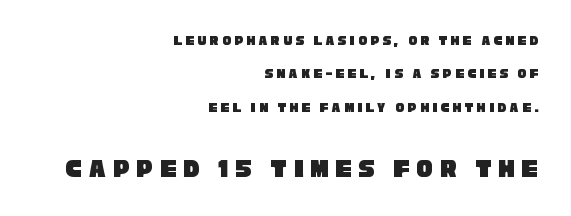
The image shows 27 px text type; set right-aligned, loose line spacing (2.38x), unusually wide letter spacing (+0.25 em), not underlined; the second (bottom) block is 1.93x larger.
